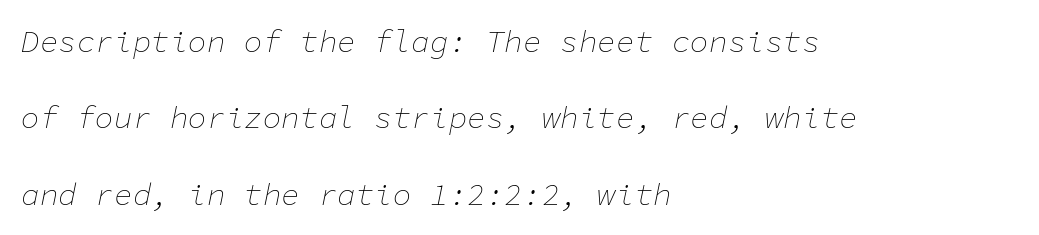
{"italic": "yes", "lean": "right", "slant_degrees": 11, "bold": "no", "weight": "thin", "width": "normal", "stroke_contrast": "low", "x_height": "medium", "monospaced": "yes", "underline": "no", "align": "left", "line_spacing": "loose", "line_spacing_ratio": 2.46, "letter_spacing": "normal", "letter_spacing_em": 0.0, "glyph_px": 31}
